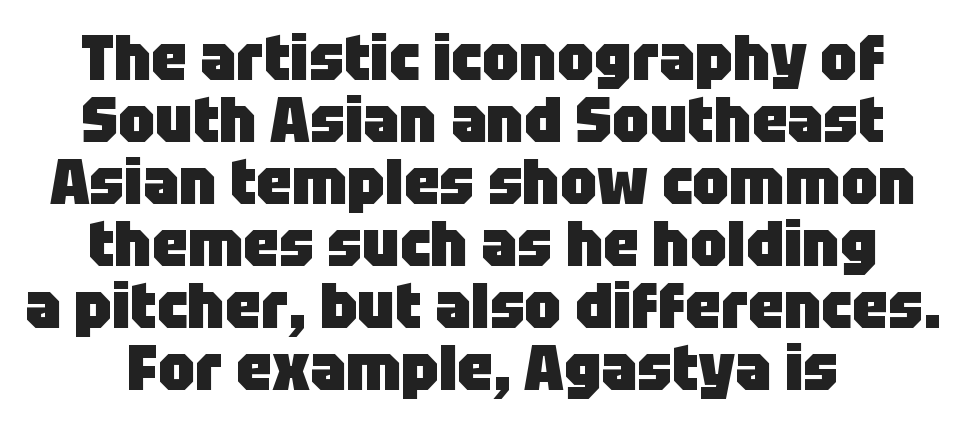
Q: Is the text bold? A: Yes.
Q: Is the text italic (slanted)? A: No, it is upright.
Q: Is the typeface a serif or a sans-serif typeface? A: Sans-serif.
Q: Is the text underlined? A: No.
Q: How is the paragraph aligned? A: Centered.
Q: Is the spacing between letters normal or unusually wide? A: Normal.
Q: Is the spacing between lines tight, normal or loose? A: Tight.
Q: Width (condensed, normal, or wide)? A: Normal.
Q: Stroke contrast? A: Low.
Q: x-height? A: Large.
Q: Monospaced? A: No.
